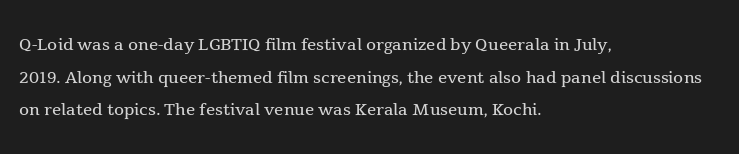
Characters follow at the spacing the type designer built in. The letterforms sit at book weight or below. Rendered with straight, roman letterforms. The rows are spaced the way most documents space them. The strip under each line holds only bare page.
